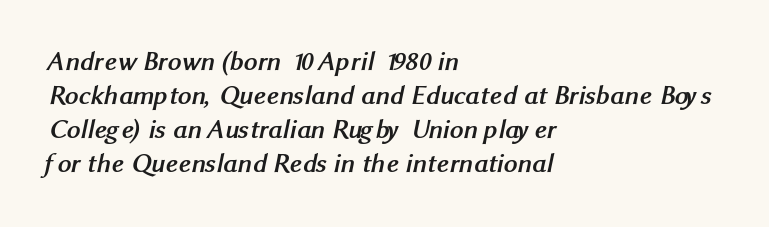
Q: Is the text bold? A: Yes.
Q: Is the text underlined? A: No.
Q: How is the paragraph aligned? A: Left-aligned.
Q: Is the spacing between letters normal or unusually wide? A: Normal.
Q: Is the spacing between lines tight, normal or loose? A: Normal.
